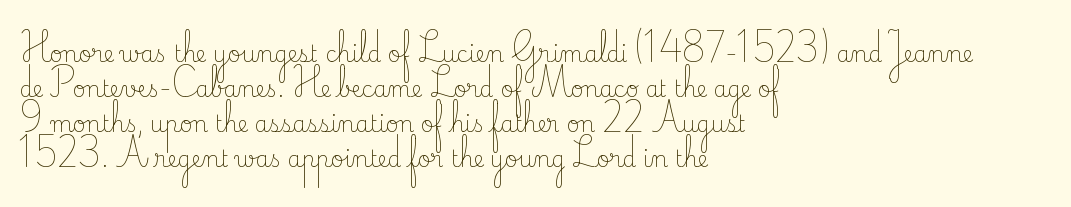
The image shows 22 px text type, upright; set left-aligned, normal line spacing (1.59x), normal letter spacing, not underlined.
